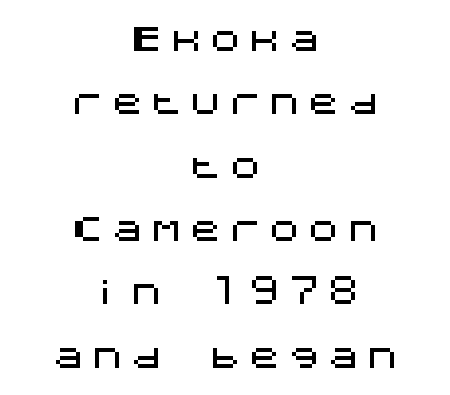
The line texture is sparse and dotted thanks to wide tracking. Leading: increased. The typeface chosen for these lines omits serifs. The compositor balanced each line on the midline. The font's upright variant was chosen for this text. Descenders hang freely into open space.
